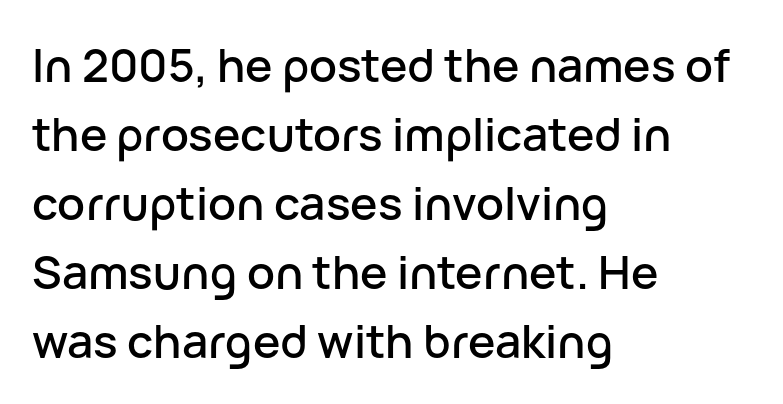
Q: Is the text italic (slanted)? A: No, it is upright.
Q: Is the typeface a serif or a sans-serif typeface? A: Sans-serif.
Q: Is the text underlined? A: No.
Q: How is the paragraph aligned? A: Left-aligned.
Q: Is the spacing between letters normal or unusually wide? A: Normal.
Q: Is the spacing between lines tight, normal or loose? A: Normal.
Q: Width (condensed, normal, or wide)? A: Normal.
Q: Stroke contrast? A: Low.
Q: x-height? A: Medium.
Q: Monospaced? A: No.
